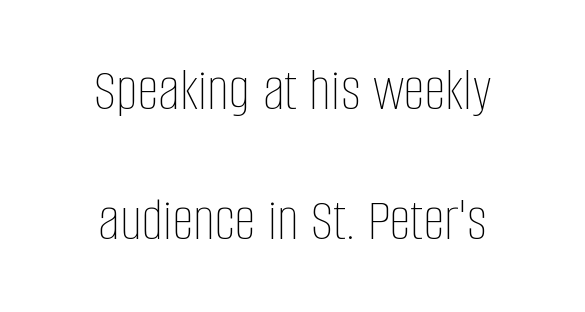
Do the characters align in a grid? No, the font is proportional. The zone under the glyphs is completely vacant. Casual observation: everything's sitting right in the middle. These glyphs show unthickened strokes, regular width or finer. The line-height multiplier appears high, well above default.
